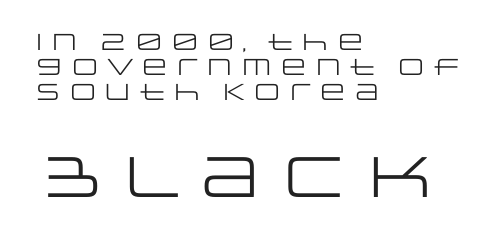
{"serif": "no", "italic": "no", "bold": "no", "weight": "regular", "width": "wide", "stroke_contrast": "low", "x_height": "large", "monospaced": "no", "underline": "no", "align": "left", "line_spacing": "tight", "line_spacing_ratio": 1.08, "letter_spacing": "normal", "letter_spacing_em": 0.0, "larger_block": "second", "size_ratio": 2.48, "glyph_px": 57}
